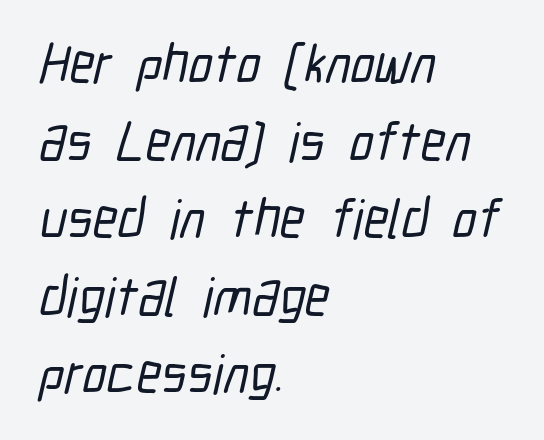
The image shows 55 px condensed sans-serif type; set left-aligned, normal line spacing (1.41x), normal letter spacing, not underlined; low stroke contrast and a medium x-height.
